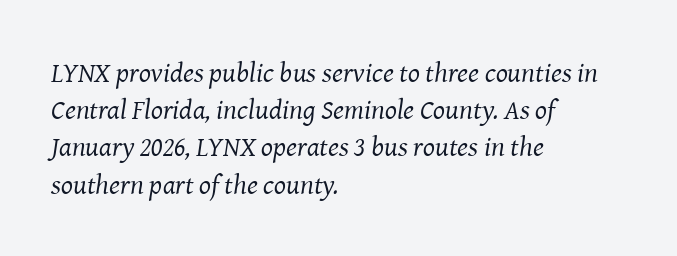
Q: Is the text bold? A: No.
Q: Is the text italic (slanted)? A: Yes, it leans right by about 8 degrees.
Q: Is the typeface a serif or a sans-serif typeface? A: Serif.
Q: Is the text underlined? A: No.
Q: How is the paragraph aligned? A: Left-aligned.
Q: Is the spacing between letters normal or unusually wide? A: Normal.
Q: Is the spacing between lines tight, normal or loose? A: Normal.
Q: Width (condensed, normal, or wide)? A: Normal.
Q: Stroke contrast? A: Medium.
Q: x-height? A: Medium.
Q: Monospaced? A: No.
